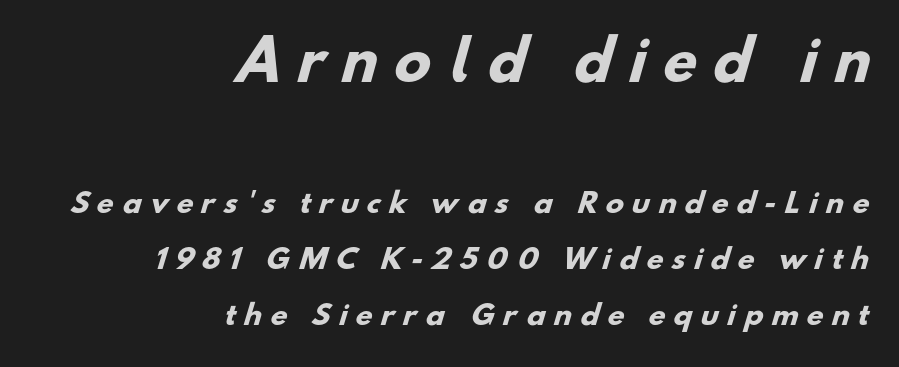
Q: Is the text bold? A: Yes.
Q: Is the typeface a serif or a sans-serif typeface? A: Sans-serif.
Q: Is the text underlined? A: No.
Q: How is the paragraph aligned? A: Right-aligned.
Q: Is the spacing between letters normal or unusually wide? A: Unusually wide.
Q: Is the spacing between lines tight, normal or loose? A: Loose.
Q: Which block of text is set in a larger size, the first (top) or the second (bottom)? A: The first (top) one.
Q: Width (condensed, normal, or wide)? A: Normal.
Q: Stroke contrast? A: Low.
Q: x-height? A: Small.
Q: Monospaced? A: No.
